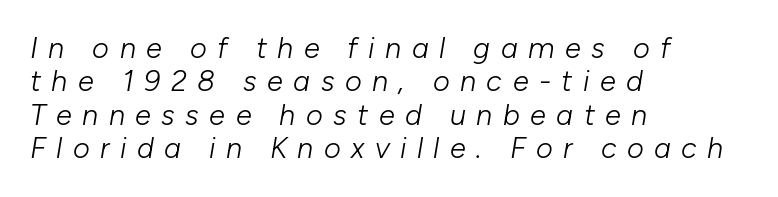
You could only call the tracking loose — the letters float apart. Interline gaps are noticeably narrow in this sample. Has an underline been added? It has not. Is the type slanted? Yes — the strokes lean at a clear angle. The strokes carry an ordinary text weight at most.
